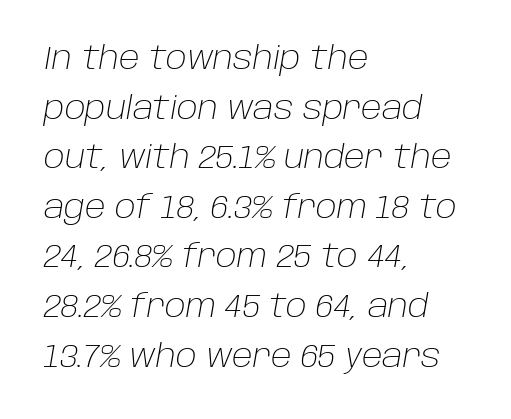
Q: Is the text bold? A: No.
Q: Is the text italic (slanted)? A: Yes, it leans right by about 10 degrees.
Q: Is the text underlined? A: No.
Q: How is the paragraph aligned? A: Left-aligned.
Q: Is the spacing between letters normal or unusually wide? A: Normal.
Q: Is the spacing between lines tight, normal or loose? A: Normal.
Q: Width (condensed, normal, or wide)? A: Normal.
Q: Stroke contrast? A: Low.
Q: x-height? A: Large.
Q: Monospaced? A: No.
